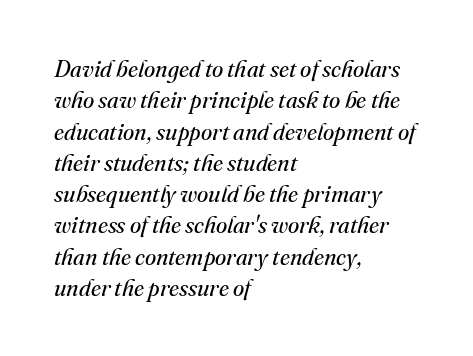
The baseline area is clear. The rendering uses a moderate line-height, typical for paragraphs. Is the letter spacing exaggerated? No — it looks like the ordinary default. If you drew a ruler down the left edge, every line would touch it. This reads as an unemphasized weight, regular at the heaviest. These lines were composed using italics.
